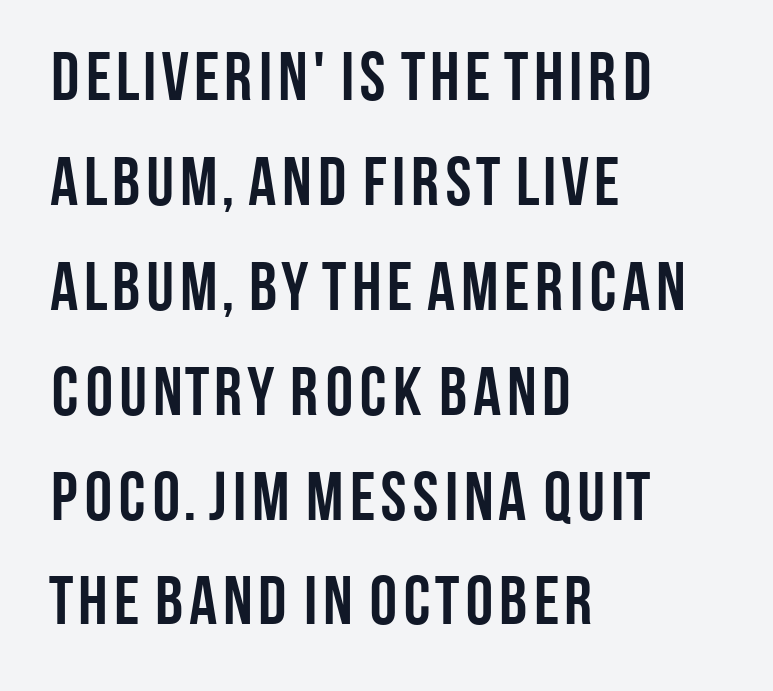
The passage shown stacks its lines at a standard gap. Beneath every word, the page is bare. The typesetter chose a ragged-right arrangement here. The horizontal fit of the characters is conventional and even. This is roman type, the default non-slanted kind.
